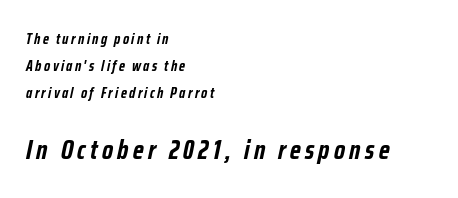
Posture: slanted. Strong, thick strokes mark this as bold type. Visually the block forms a straight wall on the left and a jagged coastline on the right. The passage shown begins with its smaller block and ends with its larger one.
